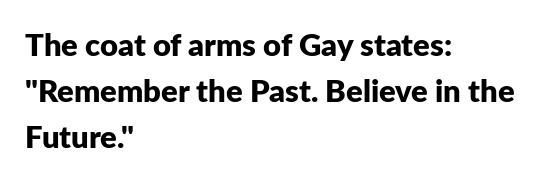
Is this a sans? Yes — the strokes have no serifs. These lines are rendered in a variable-pitch font. Upright lettering throughout. Leftover space on each line is placed entirely after the last word. Any mark beneath the type? The region is blank. Honestly, the row spacing looks completely unremarkable.
